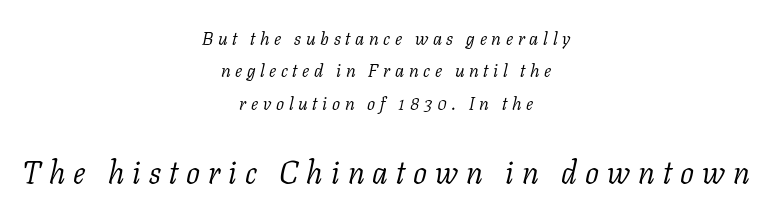
Underline: absent. Would a proofreader flag this as italicized? Yes. Character widths vary here, with narrow letters taking less room than wide ones. Each letter's strokes conclude with small projecting serifs.
